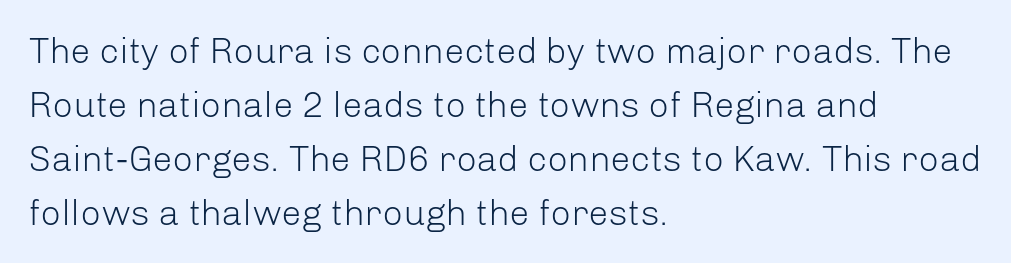
Q: Is the text bold? A: No.
Q: Is the text italic (slanted)? A: No, it is upright.
Q: Is the typeface a serif or a sans-serif typeface? A: Sans-serif.
Q: Is the text underlined? A: No.
Q: How is the paragraph aligned? A: Left-aligned.
Q: Is the spacing between letters normal or unusually wide? A: Normal.
Q: Is the spacing between lines tight, normal or loose? A: Normal.
Q: Width (condensed, normal, or wide)? A: Normal.
Q: Stroke contrast? A: Low.
Q: x-height? A: Medium.
Q: Monospaced? A: No.
